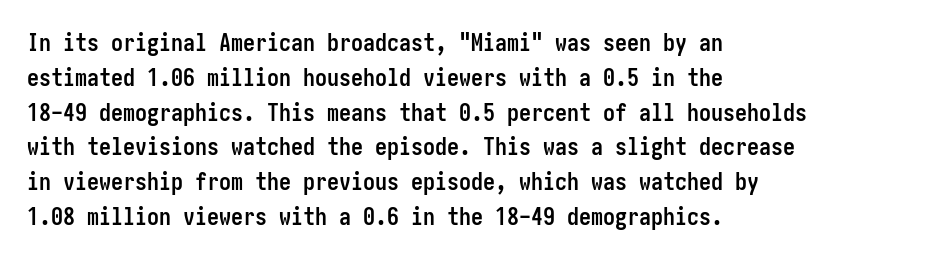
{"italic": "no", "bold": "yes", "underline": "no", "align": "left", "line_spacing": "normal", "line_spacing_ratio": 1.45, "letter_spacing": "normal", "letter_spacing_em": 0.0, "glyph_px": 24}
